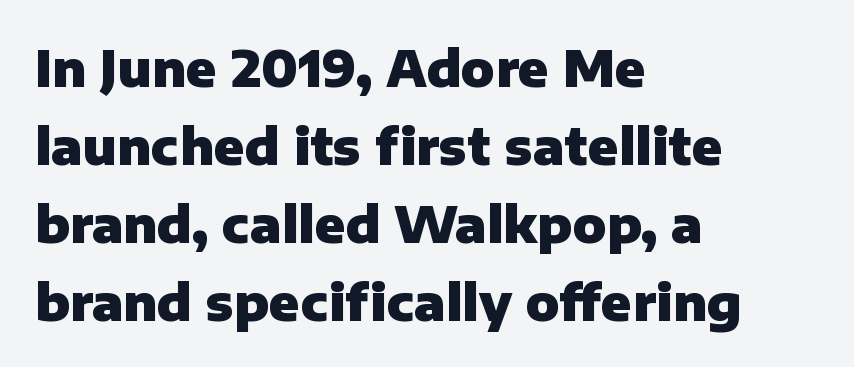
Q: Is the text bold? A: Yes.
Q: Is the text italic (slanted)? A: No, it is upright.
Q: Is the typeface a serif or a sans-serif typeface? A: Sans-serif.
Q: Is the text underlined? A: No.
Q: How is the paragraph aligned? A: Left-aligned.
Q: Is the spacing between letters normal or unusually wide? A: Normal.
Q: Is the spacing between lines tight, normal or loose? A: Normal.
Q: Width (condensed, normal, or wide)? A: Normal.
Q: Stroke contrast? A: Low.
Q: x-height? A: Medium.
Q: Monospaced? A: No.
